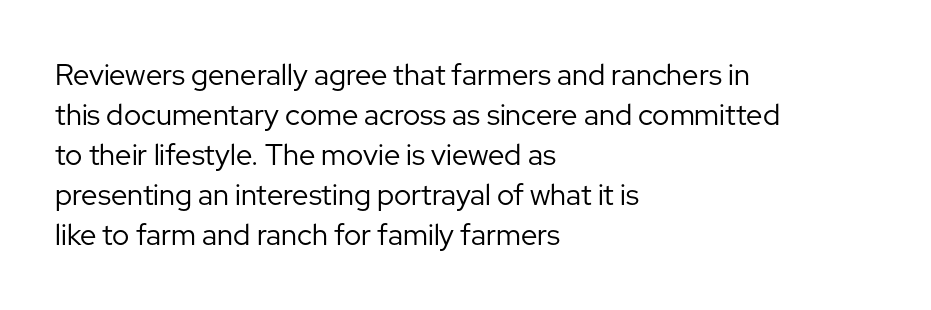
The glyphs in this specimen are sans serif. Here the designer chose a conventional face with non-uniform glyph widths. Stroke mass is kept to a normal reading level or below. The passage shown has conventional tracking throughout. Decoration check: the copy has no underline.
